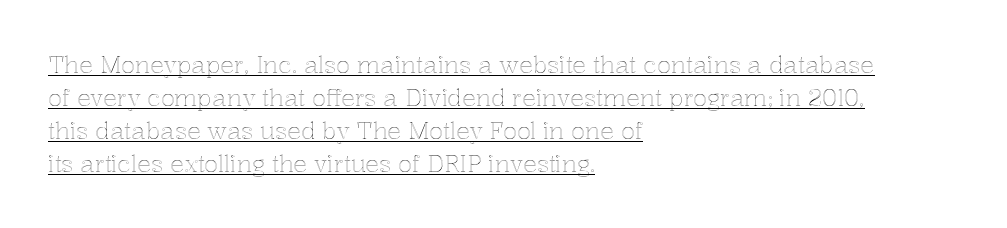
Whoever set this chose a conventional vertical rhythm. When letters stand straight like this, we call the style roman or upright. The rendered words wear a rule along their underside. Here the glyphs are tracked normally, forming tight word shapes. These lines are set flush left with a ragged right edge.
